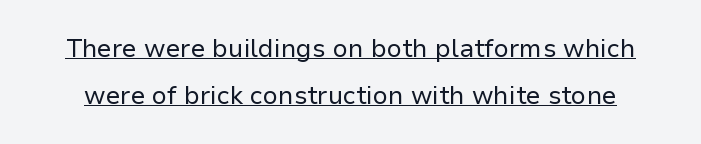
The image shows 25 px text type, upright; set line spacing 1.88x, normal letter spacing, underlined.
